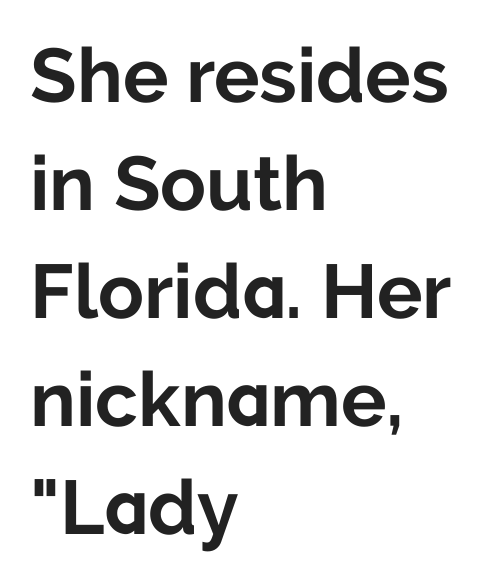
The image shows 76 px bold sans-serif type, upright; set left-aligned, normal line spacing (1.42x), normal letter spacing, not underlined; low stroke contrast and a medium x-height.
